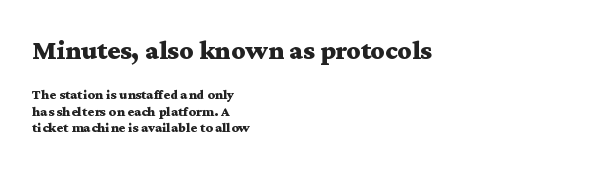
Q: Is the text bold? A: Yes.
Q: Is the text italic (slanted)? A: No, it is upright.
Q: Is the text underlined? A: No.
Q: How is the paragraph aligned? A: Left-aligned.
Q: Is the spacing between letters normal or unusually wide? A: Normal.
Q: Which block of text is set in a larger size, the first (top) or the second (bottom)? A: The first (top) one.
